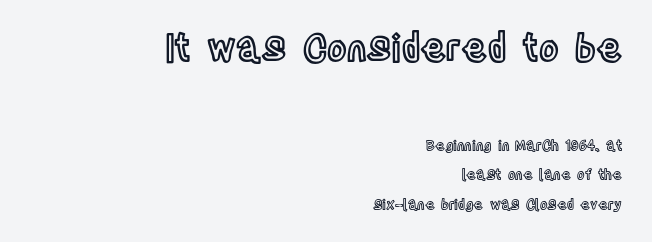
Q: Is the text italic (slanted)? A: No, it is upright.
Q: Is the text underlined? A: No.
Q: How is the paragraph aligned? A: Right-aligned.
Q: Is the spacing between letters normal or unusually wide? A: Normal.
Q: Is the spacing between lines tight, normal or loose? A: Loose.
Q: Which block of text is set in a larger size, the first (top) or the second (bottom)? A: The first (top) one.
Q: Width (condensed, normal, or wide)? A: Condensed.
Q: x-height? A: Large.
Q: Monospaced? A: No.
